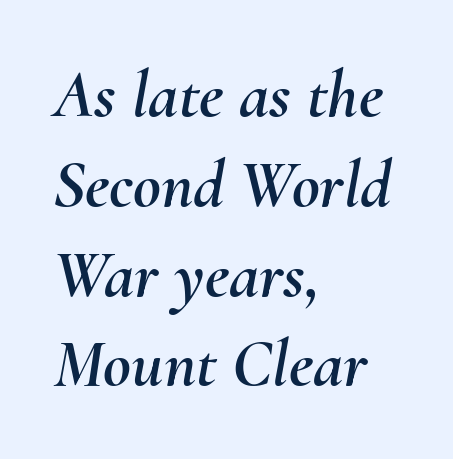
{"italic": "yes", "lean": "right", "slant_degrees": 10, "width": "normal", "stroke_contrast": "medium", "x_height": "small", "monospaced": "no", "underline": "no", "align": "left", "line_spacing": "normal", "line_spacing_ratio": 1.32, "letter_spacing": "normal", "letter_spacing_em": 0.0, "glyph_px": 68}
